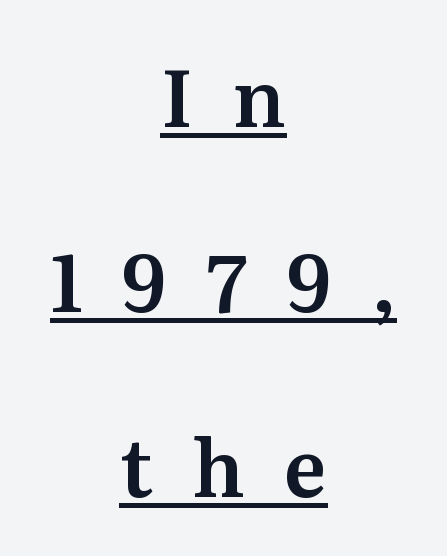
Q: Is the text italic (slanted)? A: No, it is upright.
Q: Is the typeface a serif or a sans-serif typeface? A: Serif.
Q: Is the text underlined? A: Yes.
Q: How is the paragraph aligned? A: Centered.
Q: Is the spacing between letters normal or unusually wide? A: Unusually wide.
Q: Is the spacing between lines tight, normal or loose? A: Loose.
Q: Width (condensed, normal, or wide)? A: Normal.
Q: Stroke contrast? A: Medium.
Q: x-height? A: Medium.
Q: Monospaced? A: No.
